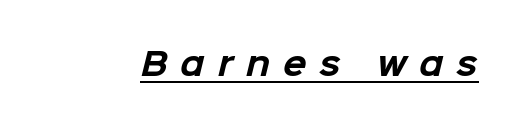
The image shows 31 px bold sans-serif type; set unusually wide letter spacing (+0.42 em), underlined; low stroke contrast and a medium x-height.
